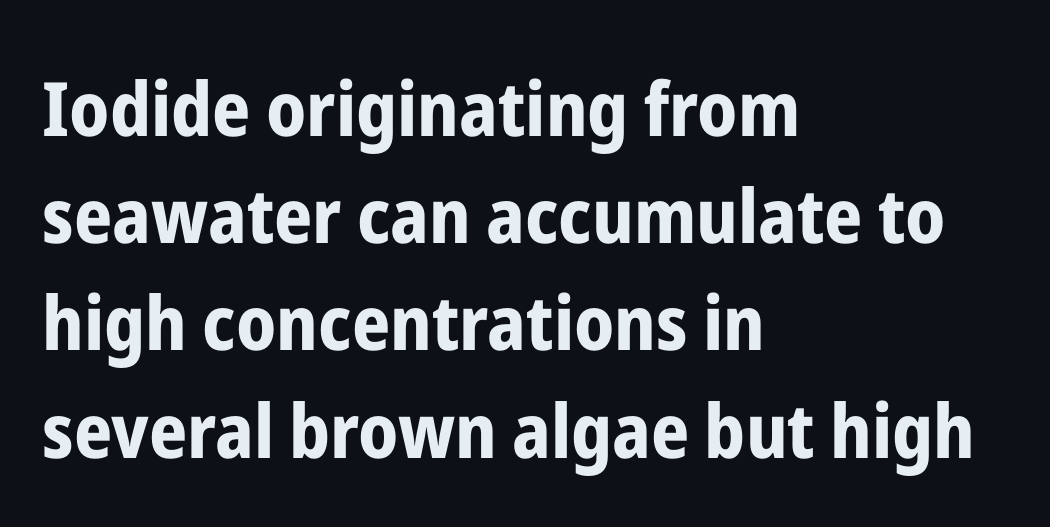
The image shows 75 px bold, condensed sans-serif type, upright; set left-aligned, normal line spacing (1.43x), normal letter spacing, not underlined; low stroke contrast and a medium x-height.
